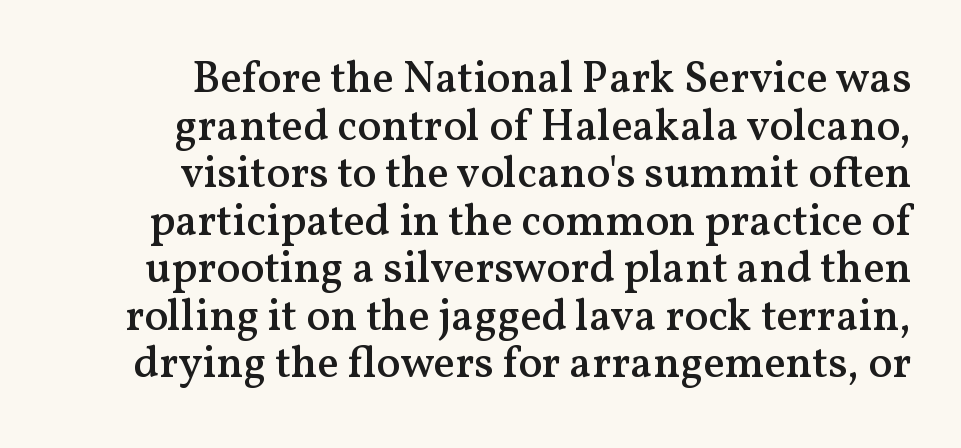
Unmarked baselines from the first word to the last. The type sits square on the baseline with zero lean. Horizontally, the lines are justified to the trailing edge only. Each glyph is drawn with semibold strokes, heavier than normal yet not fully bold. Observe the serifs anchoring each vertical stroke in this sample. Inter-character spacing is left at the font's built-in metrics.
